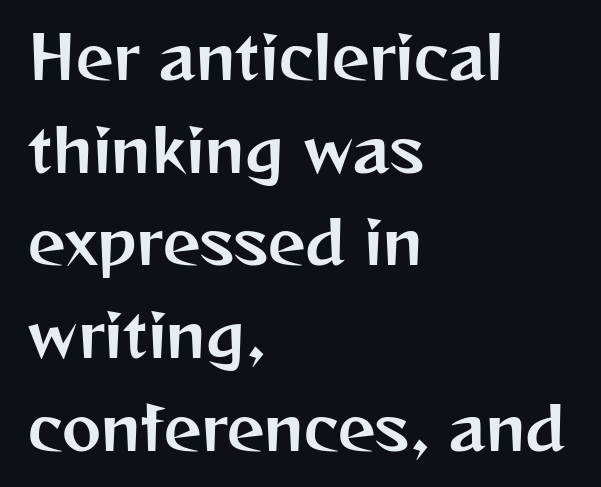
Q: Is the text italic (slanted)? A: No, it is upright.
Q: Is the typeface a serif or a sans-serif typeface? A: Sans-serif.
Q: Is the text underlined? A: No.
Q: How is the paragraph aligned? A: Left-aligned.
Q: Is the spacing between letters normal or unusually wide? A: Normal.
Q: Is the spacing between lines tight, normal or loose? A: Normal.
Q: Width (condensed, normal, or wide)? A: Normal.
Q: Stroke contrast? A: Medium.
Q: x-height? A: Medium.
Q: Monospaced? A: No.
